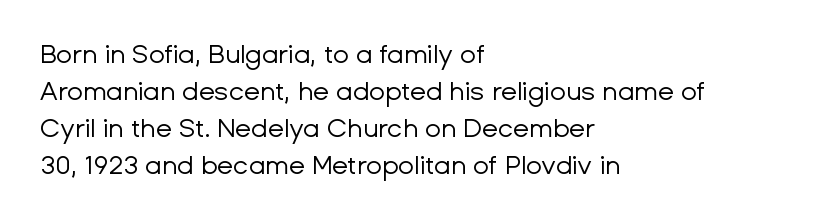
Rule under the text: the space is simply empty. The tracking reads as untouched default to a designer's eye. Compared with a typical body face, this is equally light or lighter still. A student would call this left alignment; a typographer would say flush left, rag right. The rows are spaced the way most documents space them.
